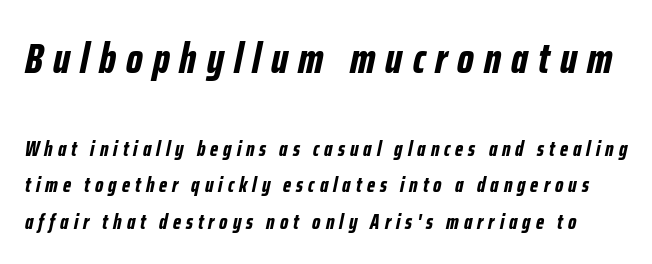
Q: Is the text bold? A: Yes.
Q: Is the text italic (slanted)? A: Yes, it leans right by about 12 degrees.
Q: Is the text underlined? A: No.
Q: Is the spacing between letters normal or unusually wide? A: Unusually wide.
Q: Which block of text is set in a larger size, the first (top) or the second (bottom)? A: The first (top) one.
Q: Width (condensed, normal, or wide)? A: Condensed.
Q: Stroke contrast? A: Low.
Q: x-height? A: Medium.
Q: Monospaced? A: No.
